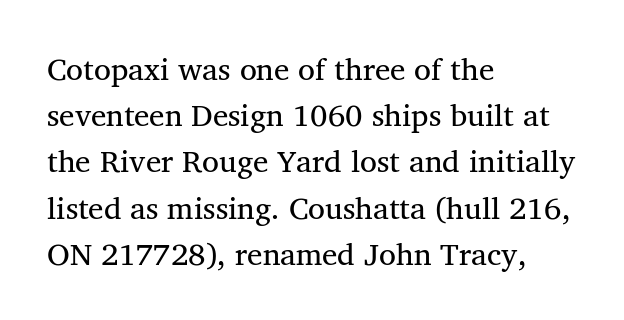
{"serif": "yes", "bold": "no", "weight": "regular", "width": "normal", "stroke_contrast": "medium", "x_height": "medium", "monospaced": "no", "underline": "no", "align": "left", "line_spacing": "normal", "line_spacing_ratio": 1.49, "letter_spacing": "normal", "letter_spacing_em": 0.0, "glyph_px": 31}
